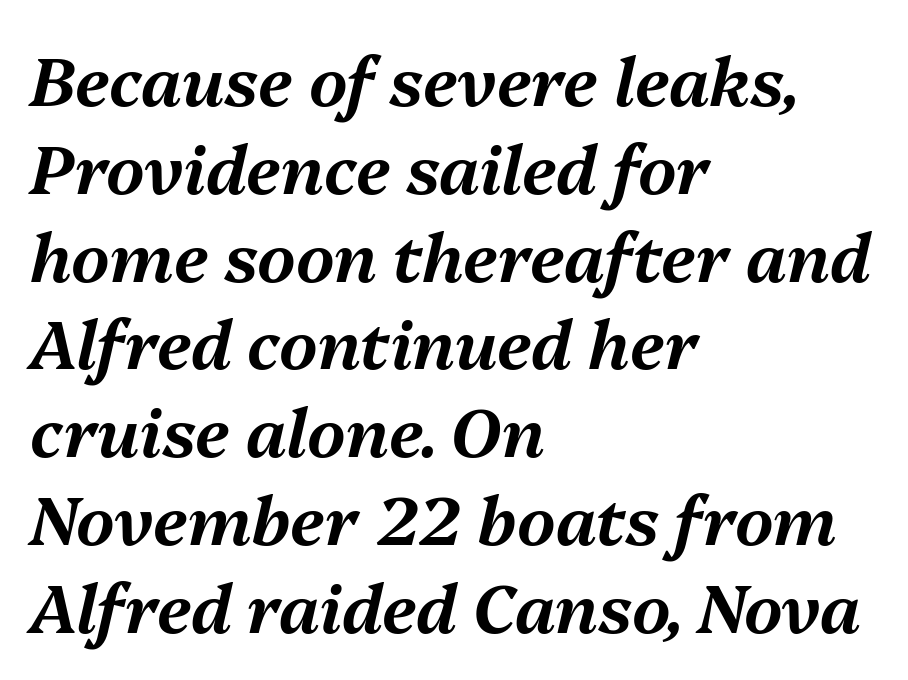
Q: Is the text italic (slanted)? A: Yes, it leans right by about 13 degrees.
Q: Is the text underlined? A: No.
Q: How is the paragraph aligned? A: Left-aligned.
Q: Is the spacing between letters normal or unusually wide? A: Normal.
Q: Is the spacing between lines tight, normal or loose? A: Normal.
Q: Width (condensed, normal, or wide)? A: Normal.
Q: Stroke contrast? A: Medium.
Q: x-height? A: Medium.
Q: Monospaced? A: No.
